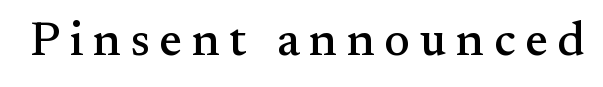
The image shows 48 px serif type, upright; set unusually wide letter spacing (+0.2 em), not underlined; medium stroke contrast and a small x-height.
